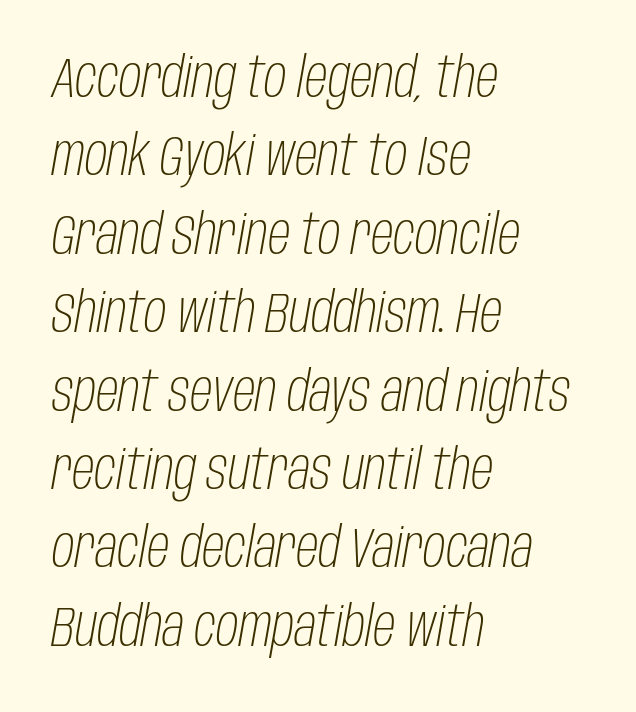
Q: Is the text bold? A: No.
Q: Is the text italic (slanted)? A: Yes, it leans right by about 10 degrees.
Q: Is the text underlined? A: No.
Q: How is the paragraph aligned? A: Left-aligned.
Q: Is the spacing between letters normal or unusually wide? A: Normal.
Q: Is the spacing between lines tight, normal or loose? A: Normal.
Q: Width (condensed, normal, or wide)? A: Condensed.
Q: Stroke contrast? A: Low.
Q: x-height? A: Large.
Q: Monospaced? A: No.
